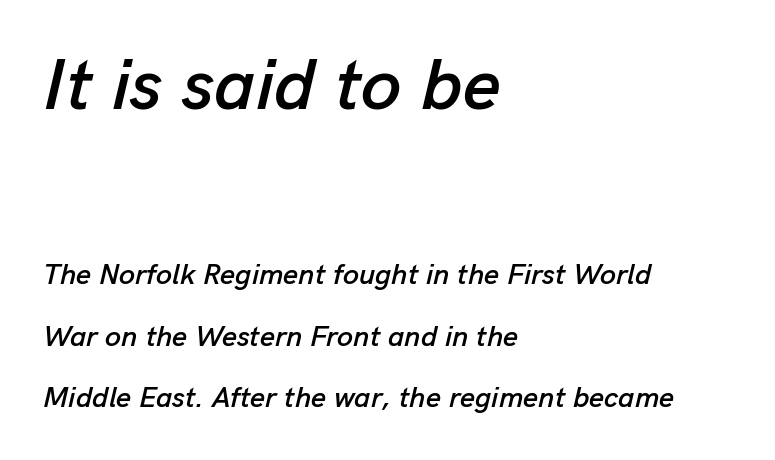
Q: Is the text italic (slanted)? A: Yes, it leans right by about 13 degrees.
Q: Is the text underlined? A: No.
Q: How is the paragraph aligned? A: Left-aligned.
Q: Is the spacing between letters normal or unusually wide? A: Normal.
Q: Is the spacing between lines tight, normal or loose? A: Loose.
Q: Which block of text is set in a larger size, the first (top) or the second (bottom)? A: The first (top) one.
Q: Width (condensed, normal, or wide)? A: Normal.
Q: Stroke contrast? A: Low.
Q: x-height? A: Medium.
Q: Monospaced? A: No.
